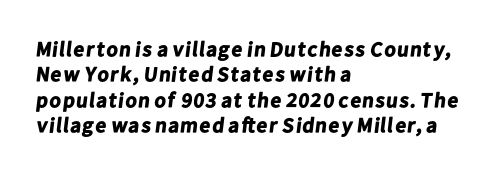
One-word summary of the alignment: left. A clean baseline with only descenders dipping below it. No extra tracking has been applied to these lines. Set as a true bold cut, around the 700 mark.
